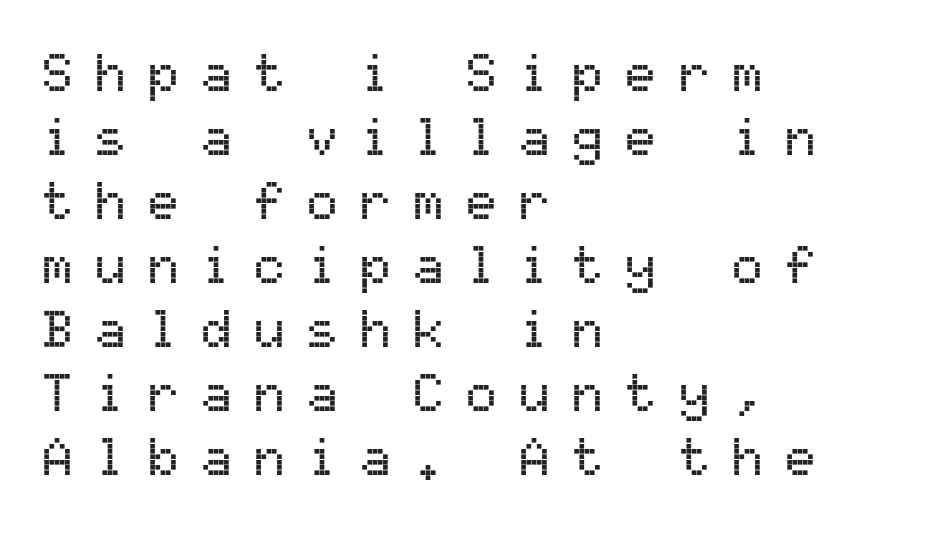
{"serif": "no", "italic": "no", "width": "normal", "stroke_contrast": "medium", "x_height": "medium", "monospaced": "yes", "underline": "no", "align": "left", "line_spacing_ratio": 1.23, "letter_spacing": "wide", "letter_spacing_em": 0.42, "glyph_px": 52}
